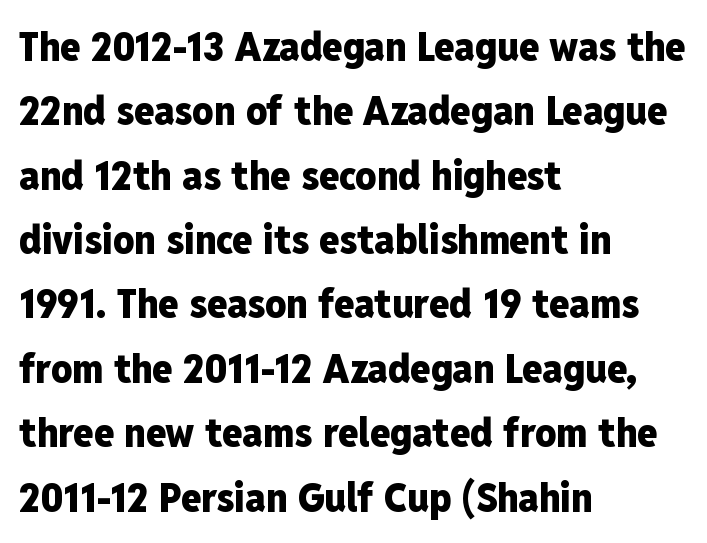
{"serif": "no", "italic": "no", "bold": "yes", "weight": "heavy", "width": "condensed", "stroke_contrast": "low", "x_height": "medium", "monospaced": "no", "underline": "no", "align": "left", "line_spacing": "normal", "line_spacing_ratio": 1.57, "letter_spacing": "normal", "letter_spacing_em": 0.0, "glyph_px": 41}
